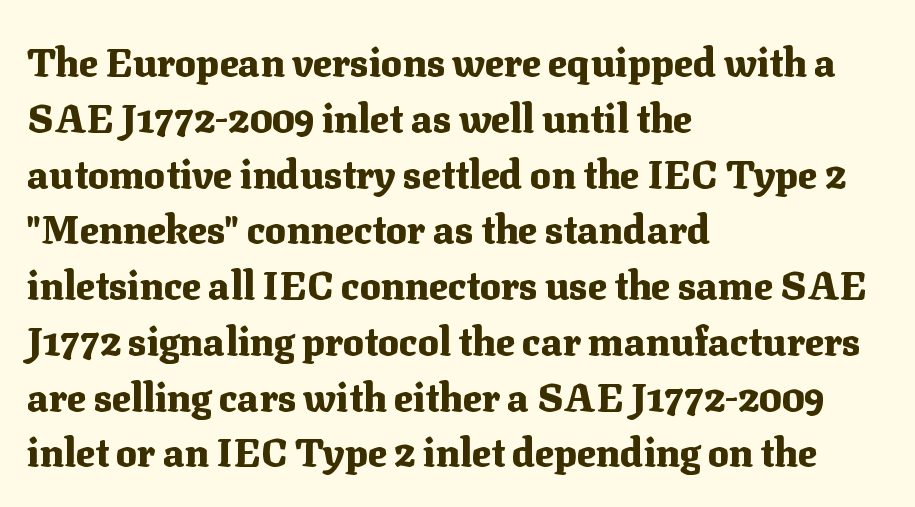
Type without underlining. Does the type have serifs? Yes, each stem ends in a small foot. Weight check: bold — yes, fully. Is this a fixed-width face? No — the glyphs have proportional, varying widths.
